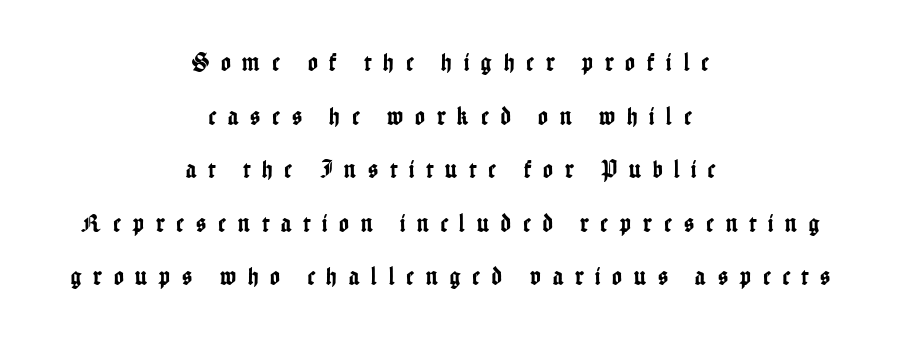
A clean baseline with only descenders dipping below it. Does extra space separate the letters? Yes, quite a lot of it. Every stem runs plumb, perpendicular to the baseline. Successive baselines arrive slowly, with a big drop between each. The paragraph has two soft edges and a firm central axis.
